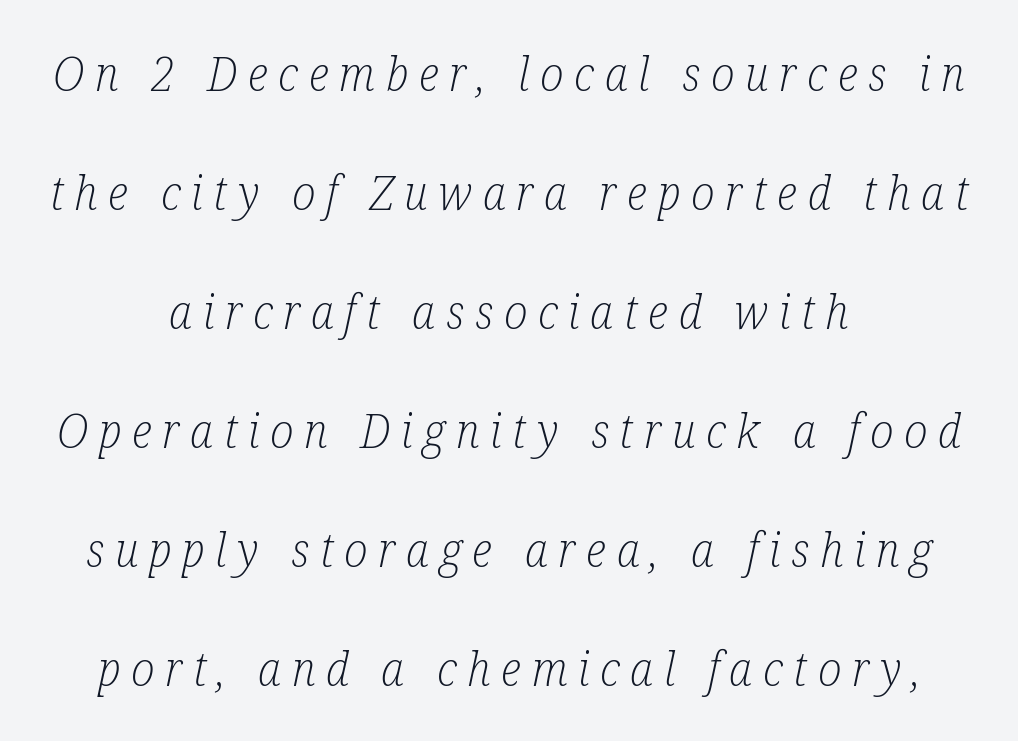
The image shows 48 px light, condensed serif type, italic (leaning right); set centered, loose line spacing (2.48x), unusually wide letter spacing (+0.22 em), not underlined; low stroke contrast and a medium x-height.
